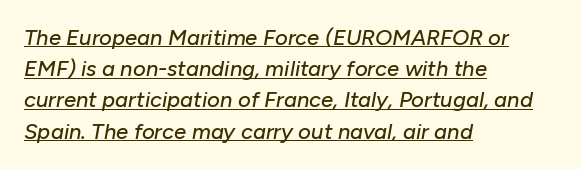
Looking at the ascenders, they clearly lean. Descenders here cross a horizontal rule under the line. The lines in this sample share a left origin and differ only in where they stop. No extra tracking has been applied to these lines. The space between consecutive lines is moderate.
